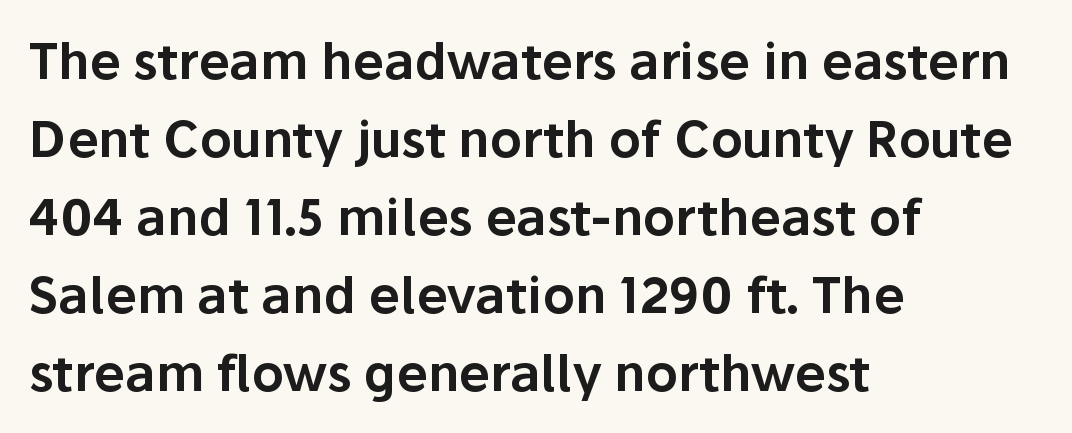
The image shows 50 px sans-serif type, upright; set left-aligned, normal line spacing (1.56x), normal letter spacing, not underlined; low stroke contrast and a medium x-height.
